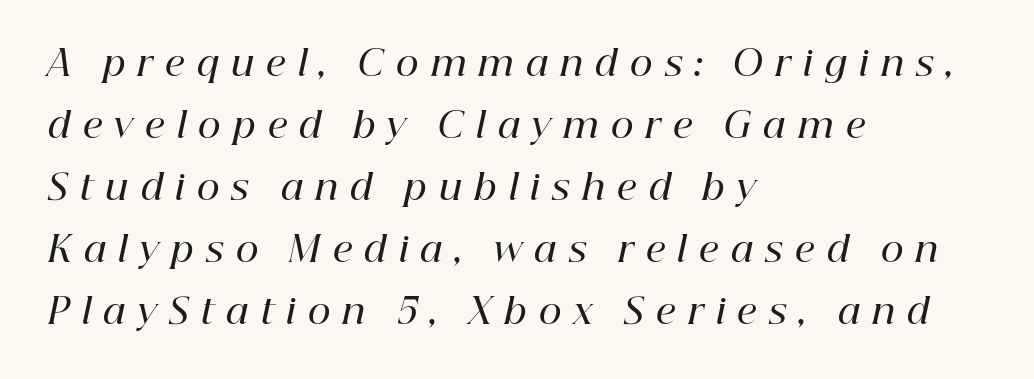
Q: Is the text bold? A: Semi-bold.
Q: Is the text italic (slanted)? A: Yes, it leans right by about 12 degrees.
Q: Is the typeface a serif or a sans-serif typeface? A: Serif.
Q: Is the text underlined? A: No.
Q: How is the paragraph aligned? A: Left-aligned.
Q: Is the spacing between letters normal or unusually wide? A: Unusually wide.
Q: Width (condensed, normal, or wide)? A: Normal.
Q: Stroke contrast? A: High.
Q: x-height? A: Medium.
Q: Monospaced? A: No.
